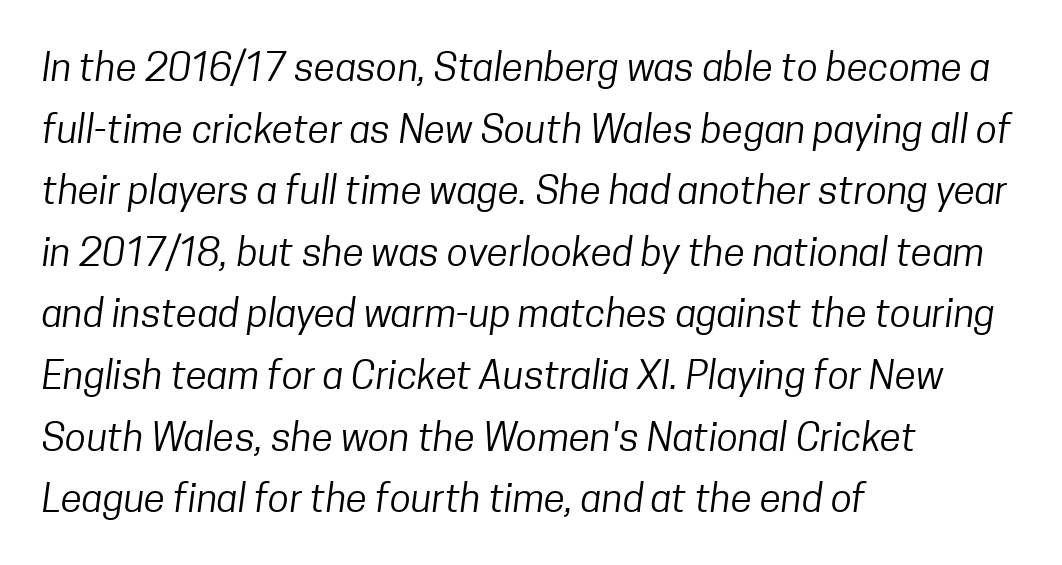
The image shows 39 px regular-weight, condensed sans-serif type; set left-aligned, normal line spacing (1.58x), normal letter spacing, not underlined; low stroke contrast and a medium x-height.
